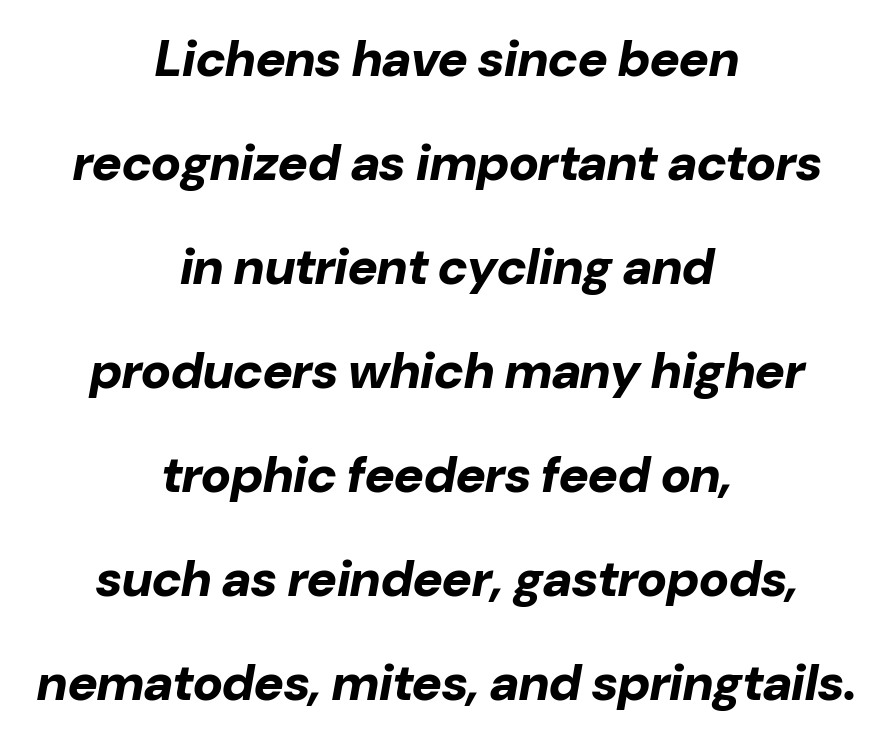
Q: Is the text bold? A: Yes.
Q: Is the text italic (slanted)? A: Yes, it leans right by about 10 degrees.
Q: Is the text underlined? A: No.
Q: How is the paragraph aligned? A: Centered.
Q: Is the spacing between letters normal or unusually wide? A: Normal.
Q: Is the spacing between lines tight, normal or loose? A: Loose.
Q: Width (condensed, normal, or wide)? A: Normal.
Q: Stroke contrast? A: Low.
Q: x-height? A: Medium.
Q: Monospaced? A: No.
